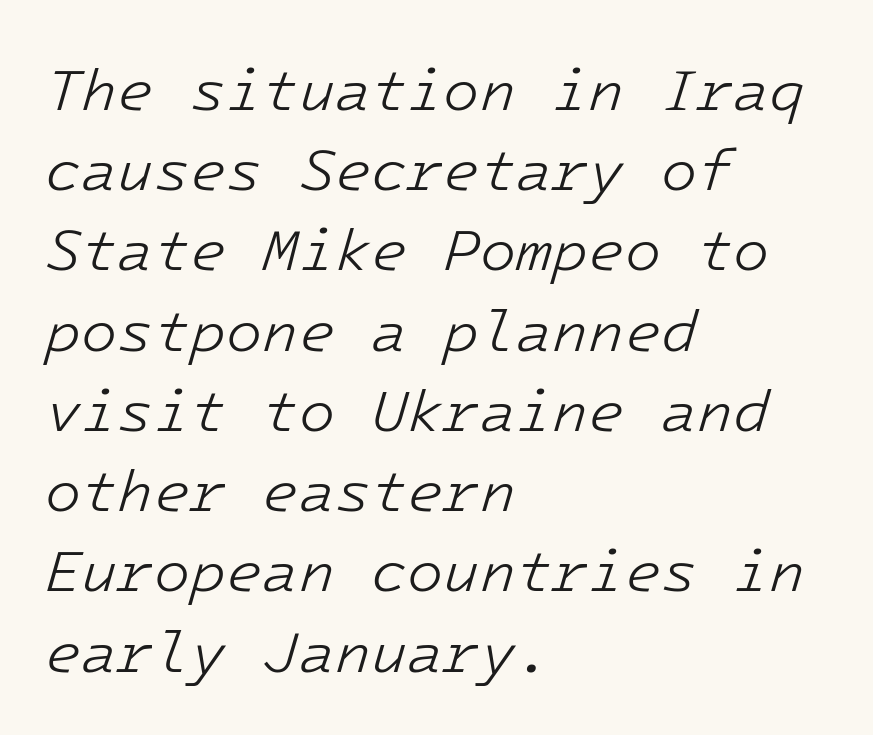
The image shows 59 px light type, italic (leaning right); set left-aligned, normal line spacing (1.36x), normal letter spacing, not underlined; low stroke contrast and a medium x-height.
